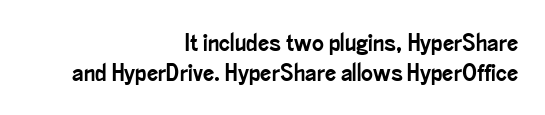
Q: Is the text italic (slanted)? A: No, it is upright.
Q: Is the text underlined? A: No.
Q: How is the paragraph aligned? A: Right-aligned.
Q: Is the spacing between letters normal or unusually wide? A: Normal.
